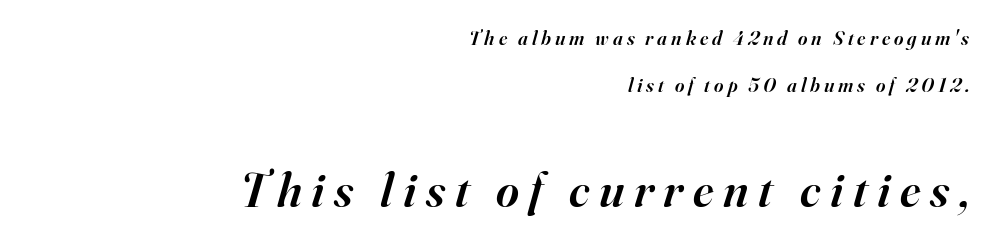
{"serif": "yes", "italic": "yes", "lean": "right", "slant_degrees": 16, "bold": "semi", "weight": "semibold", "width": "normal", "stroke_contrast": "high", "x_height": "small", "monospaced": "no", "underline": "no", "align": "right", "line_spacing": "loose", "line_spacing_ratio": 2.37, "letter_spacing": "wide", "letter_spacing_em": 0.2, "larger_block": "second", "size_ratio": 2.45, "glyph_px": 49}
